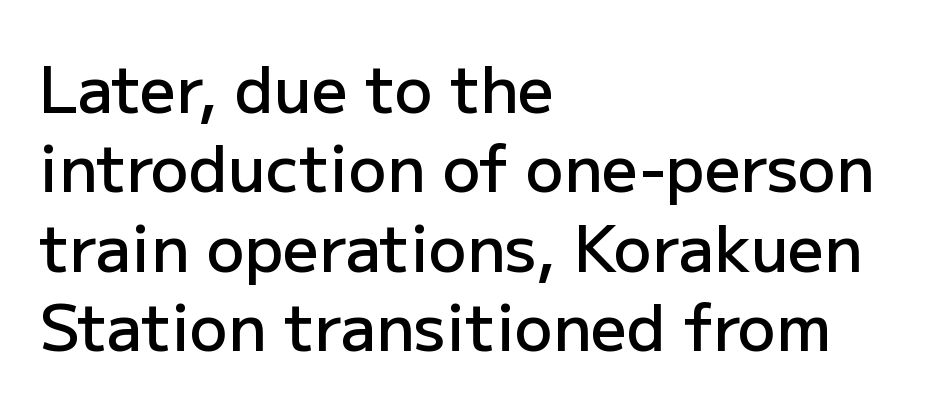
{"serif": "no", "italic": "no", "bold": "semi", "weight": "semibold", "width": "normal", "stroke_contrast": "low", "x_height": "medium", "monospaced": "no", "underline": "no", "align": "left", "line_spacing": "normal", "line_spacing_ratio": 1.26, "letter_spacing": "normal", "letter_spacing_em": 0.0, "glyph_px": 63}
